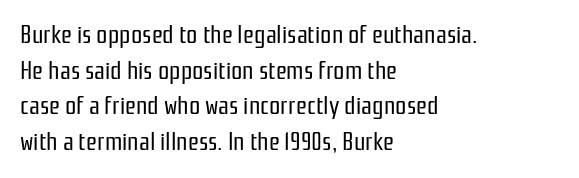
Q: Is the text bold? A: No.
Q: Is the text italic (slanted)? A: No, it is upright.
Q: Is the text underlined? A: No.
Q: How is the paragraph aligned? A: Left-aligned.
Q: Is the spacing between letters normal or unusually wide? A: Normal.
Q: Is the spacing between lines tight, normal or loose? A: Normal.
